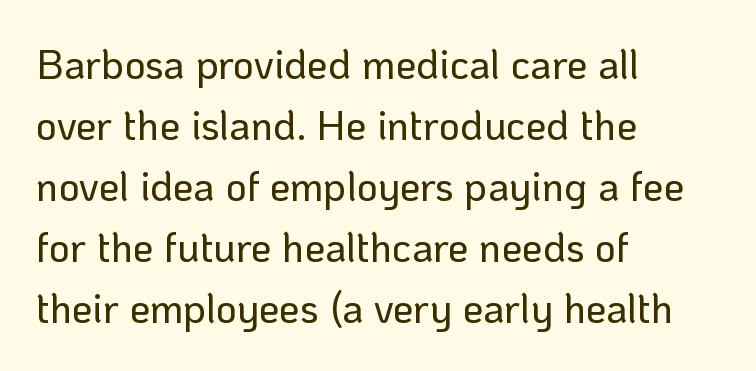
{"serif": "no", "italic": "no", "width": "normal", "stroke_contrast": "low", "x_height": "medium", "monospaced": "no", "underline": "no", "align": "left", "line_spacing": "normal", "line_spacing_ratio": 1.49, "letter_spacing": "normal", "letter_spacing_em": 0.0, "glyph_px": 41}
